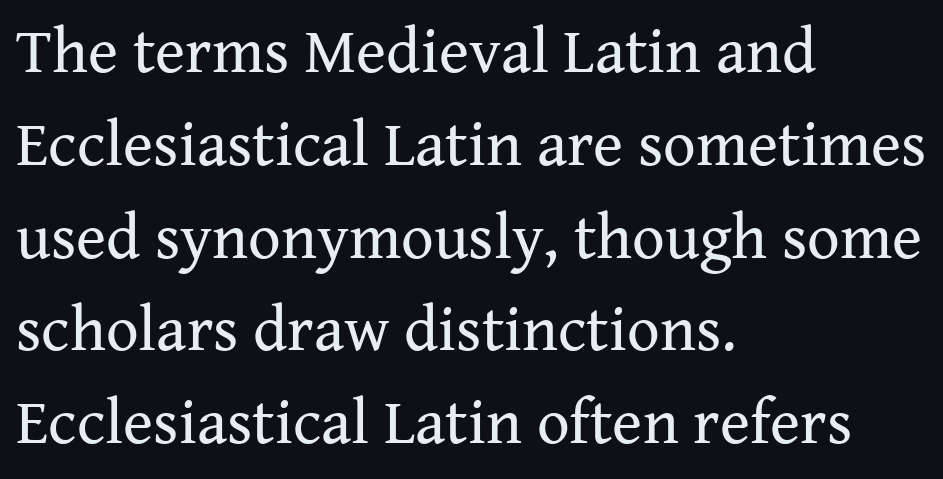
{"serif": "yes", "italic": "no", "bold": "no", "weight": "regular", "width": "normal", "stroke_contrast": "medium", "x_height": "medium", "monospaced": "no", "underline": "no", "align": "left", "line_spacing": "normal", "line_spacing_ratio": 1.45, "letter_spacing": "normal", "letter_spacing_em": 0.0, "glyph_px": 64}
